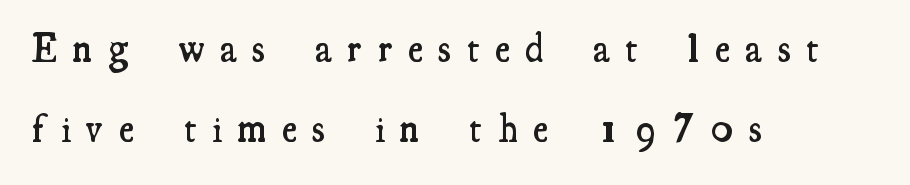
If you drew a ruler down the left edge, every line would touch it. Students, note that the glyphs here are deliberately spaced far apart. Lines of text with bare space underneath. On the weight axis this lands at semibold, roughly 600.
